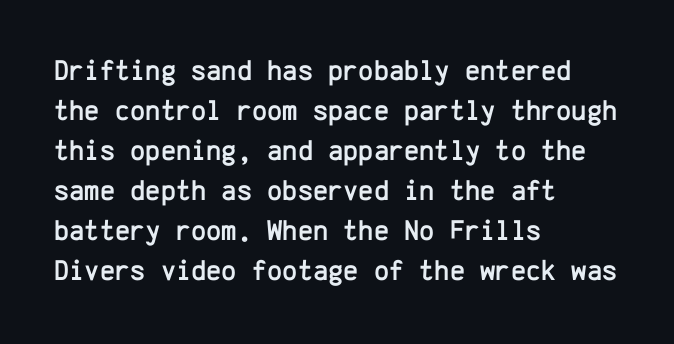
{"serif": "no", "italic": "no", "width": "normal", "stroke_contrast": "low", "x_height": "medium", "monospaced": "yes", "underline": "no", "align": "left", "line_spacing": "normal", "line_spacing_ratio": 1.38, "letter_spacing": "normal", "letter_spacing_em": 0.0, "glyph_px": 29}
